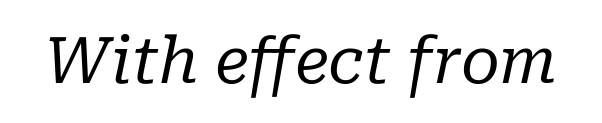
{"serif": "yes", "italic": "yes", "lean": "right", "slant_degrees": 10, "bold": "no", "weight": "regular", "width": "normal", "stroke_contrast": "low", "x_height": "medium", "monospaced": "no", "underline": "no", "letter_spacing": "normal", "letter_spacing_em": 0.0, "glyph_px": 63}
